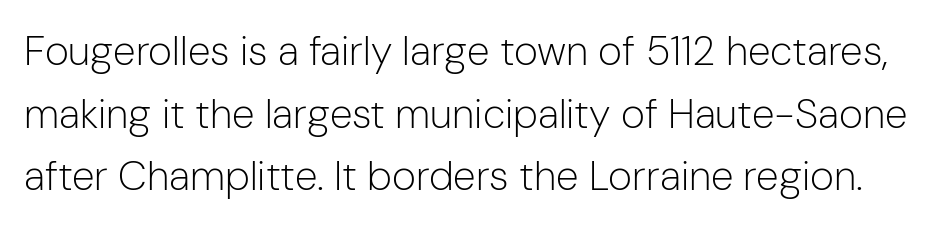
The foot of each line stays bare and open. This sample keeps an unexceptional amount of space between lines. Are there feet on the stems? There aren't — it's a sans. These lines are rendered in a variable-pitch font. The horizontal fit of the characters is conventional and even.
